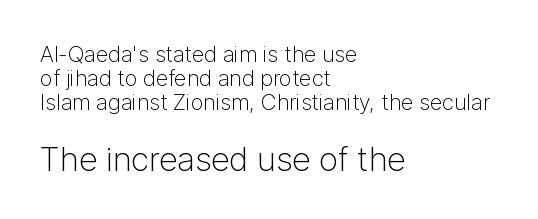
{"serif": "no", "italic": "no", "bold": "no", "weight": "light", "width": "normal", "stroke_contrast": "low", "x_height": "medium", "monospaced": "no", "underline": "no", "align": "left", "line_spacing": "tight", "line_spacing_ratio": 1.1, "letter_spacing": "normal", "letter_spacing_em": 0.0, "larger_block": "second", "size_ratio": 1.5, "glyph_px": 33}
